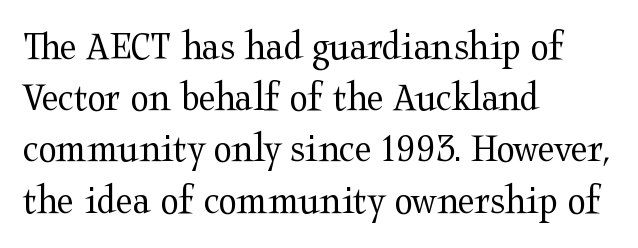
{"serif": "yes", "italic": "no", "bold": "no", "weight": "regular", "width": "wide", "stroke_contrast": "medium", "x_height": "medium", "monospaced": "no", "underline": "no", "align": "left", "line_spacing_ratio": 1.22, "letter_spacing": "normal", "letter_spacing_em": 0.0, "glyph_px": 42}
